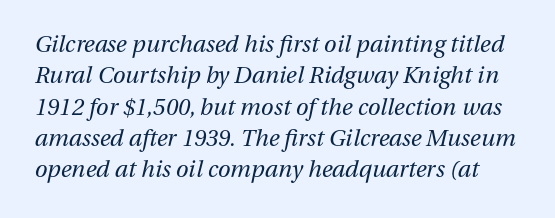
Is this a heavy cut? Hardly; it is regular or lighter. The vertical gap from one line to the next is medium. Bare-footed words on every line. Words appear dense and cohesive because spacing is normal. These lines were composed using italics.
